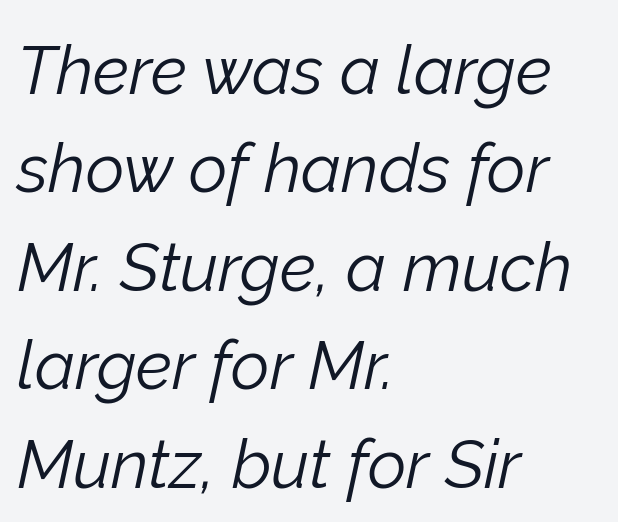
Q: Is the text bold? A: No.
Q: Is the text italic (slanted)? A: Yes, it leans right by about 12 degrees.
Q: Is the text underlined? A: No.
Q: How is the paragraph aligned? A: Left-aligned.
Q: Is the spacing between letters normal or unusually wide? A: Normal.
Q: Is the spacing between lines tight, normal or loose? A: Normal.
Q: Width (condensed, normal, or wide)? A: Normal.
Q: Stroke contrast? A: Low.
Q: x-height? A: Medium.
Q: Monospaced? A: No.
